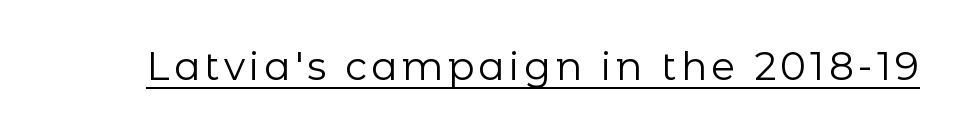
{"serif": "no", "italic": "no", "bold": "no", "weight": "regular", "width": "normal", "stroke_contrast": "low", "x_height": "medium", "monospaced": "no", "underline": "yes", "glyph_px": 39}
